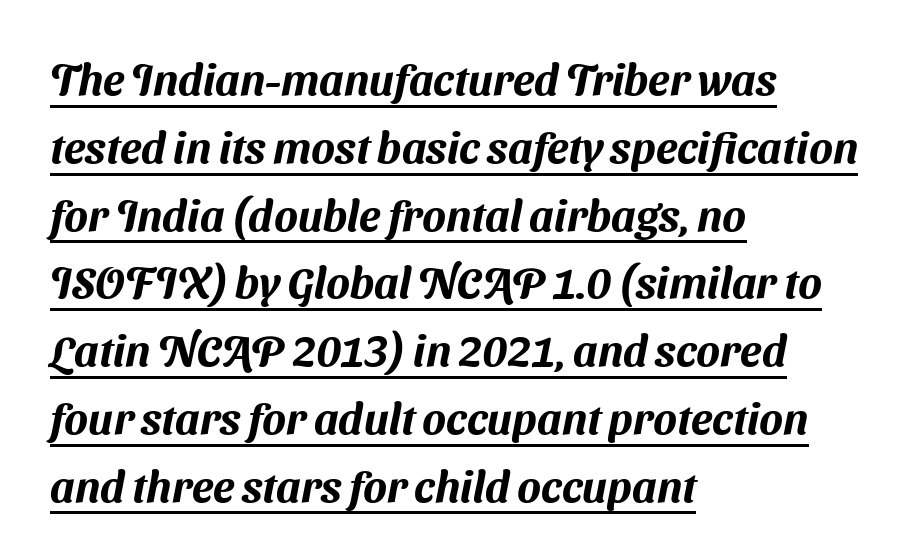
Q: Is the typeface a serif or a sans-serif typeface? A: Sans-serif.
Q: Is the text underlined? A: Yes.
Q: How is the paragraph aligned? A: Left-aligned.
Q: Is the spacing between letters normal or unusually wide? A: Normal.
Q: Is the spacing between lines tight, normal or loose? A: Normal.
Q: Width (condensed, normal, or wide)? A: Normal.
Q: Stroke contrast? A: Medium.
Q: x-height? A: Medium.
Q: Monospaced? A: No.
